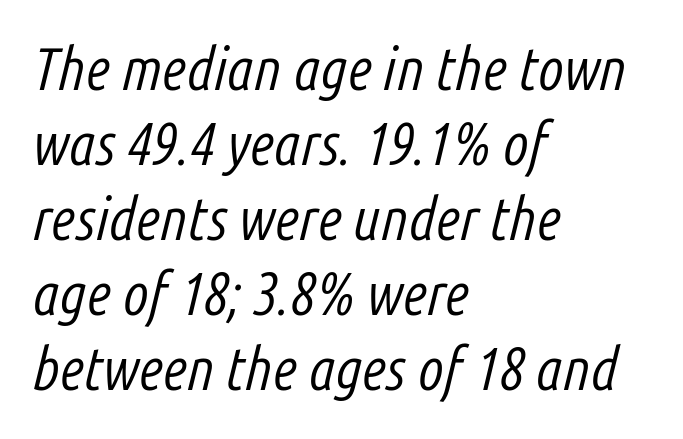
Horizontally, the lines are justified to the leading edge only. The lettering tilts uniformly, giving the passage an italic look. The line texture is even and compact thanks to regular tracking. The rendering uses natural spacing where letterforms have individual widths. The gap between lines stays unmarked. These glyphs show unthickened strokes, regular width or finer.
